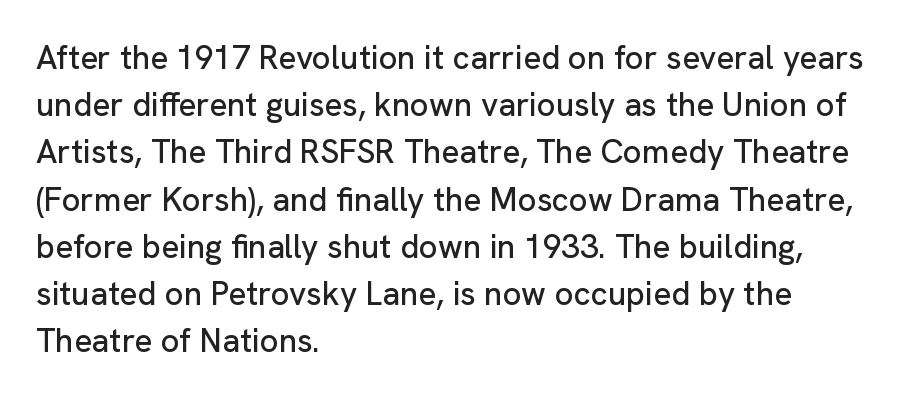
The image shows 33 px sans-serif type, upright; set left-aligned, normal line spacing (1.43x), normal letter spacing, not underlined; low stroke contrast and a medium x-height.
